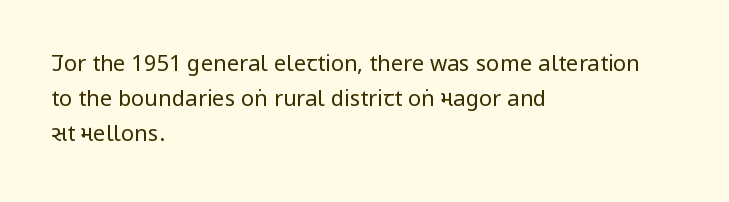
Q: Is the text bold? A: No.
Q: Is the text italic (slanted)? A: No, it is upright.
Q: Is the text underlined? A: No.
Q: How is the paragraph aligned? A: Left-aligned.
Q: Is the spacing between letters normal or unusually wide? A: Normal.
Q: Is the spacing between lines tight, normal or loose? A: Normal.
